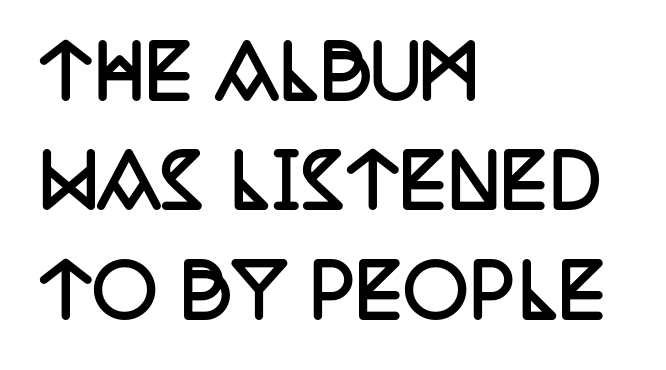
The image shows 72 px semibold, condensed serif type, upright; set left-aligned, normal line spacing (1.52x), normal letter spacing, not underlined; low stroke contrast and a large x-height.
